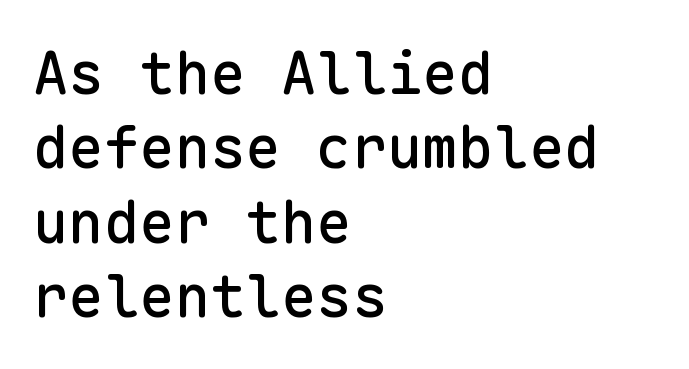
The image shows 59 px sans-serif type, upright, monospaced; set left-aligned, normal line spacing (1.26x), normal letter spacing, not underlined; low stroke contrast and a medium x-height.
